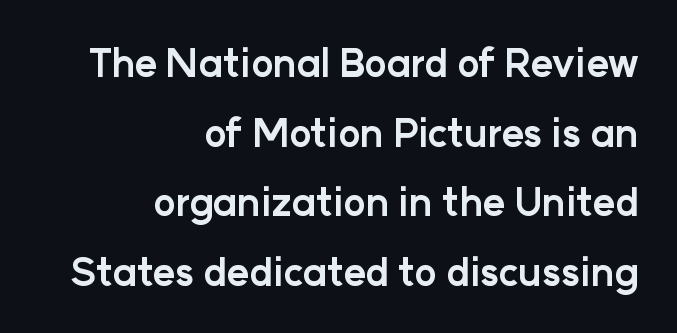
Are there feet on the stems? There aren't — it's a sans. Alignment: flush right. Tall strokes in this sample are plumb rather than angled. Type without underlining.
